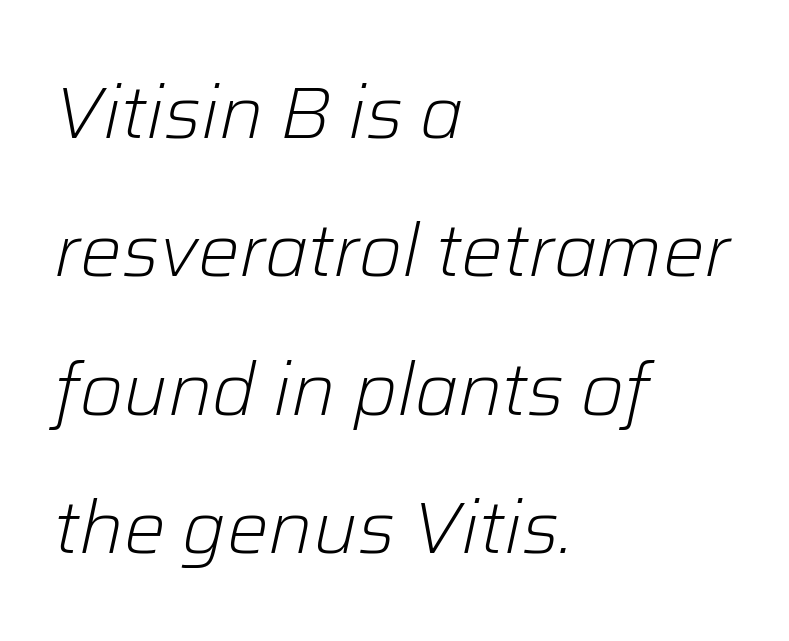
Q: Is the text bold? A: No.
Q: Is the text italic (slanted)? A: Yes, it leans right by about 12 degrees.
Q: Is the text underlined? A: No.
Q: How is the paragraph aligned? A: Left-aligned.
Q: Is the spacing between letters normal or unusually wide? A: Normal.
Q: Width (condensed, normal, or wide)? A: Normal.
Q: Stroke contrast? A: Low.
Q: x-height? A: Medium.
Q: Monospaced? A: No.
